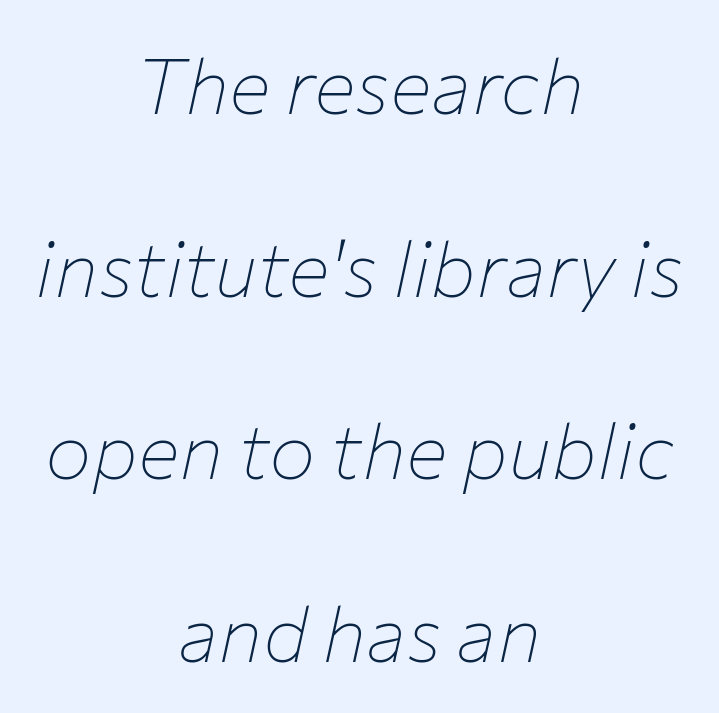
Q: Is the text bold? A: No.
Q: Is the text italic (slanted)? A: Yes, it leans right by about 12 degrees.
Q: Is the text underlined? A: No.
Q: How is the paragraph aligned? A: Centered.
Q: Is the spacing between letters normal or unusually wide? A: Normal.
Q: Is the spacing between lines tight, normal or loose? A: Loose.
Q: Width (condensed, normal, or wide)? A: Normal.
Q: Stroke contrast? A: Low.
Q: x-height? A: Medium.
Q: Monospaced? A: No.
